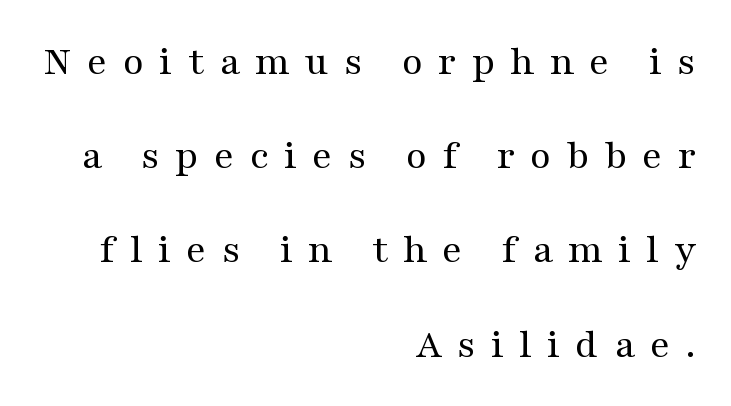
Q: Is the text bold? A: No.
Q: Is the text italic (slanted)? A: No, it is upright.
Q: Is the typeface a serif or a sans-serif typeface? A: Serif.
Q: Is the text underlined? A: No.
Q: How is the paragraph aligned? A: Right-aligned.
Q: Is the spacing between letters normal or unusually wide? A: Unusually wide.
Q: Is the spacing between lines tight, normal or loose? A: Loose.
Q: Width (condensed, normal, or wide)? A: Wide.
Q: Stroke contrast? A: Medium.
Q: x-height? A: Medium.
Q: Monospaced? A: No.
